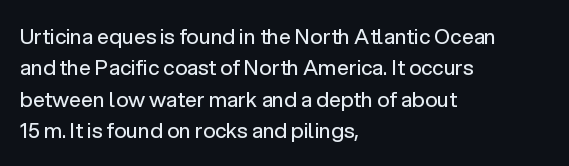
{"italic": "no", "bold": "no", "underline": "no", "align": "left", "line_spacing": "normal", "line_spacing_ratio": 1.5, "letter_spacing": "normal", "letter_spacing_em": 0.0, "glyph_px": 21}
